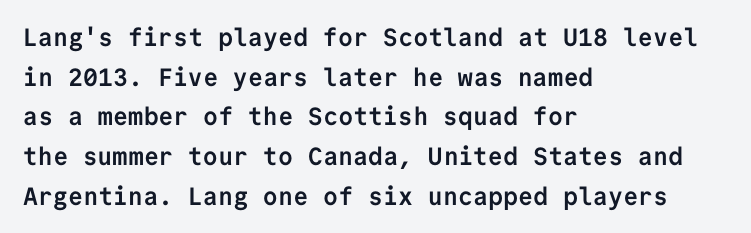
Q: Is the text bold? A: Yes.
Q: Is the text italic (slanted)? A: No, it is upright.
Q: Is the text underlined? A: No.
Q: How is the paragraph aligned? A: Left-aligned.
Q: Is the spacing between letters normal or unusually wide? A: Normal.
Q: Is the spacing between lines tight, normal or loose? A: Normal.
